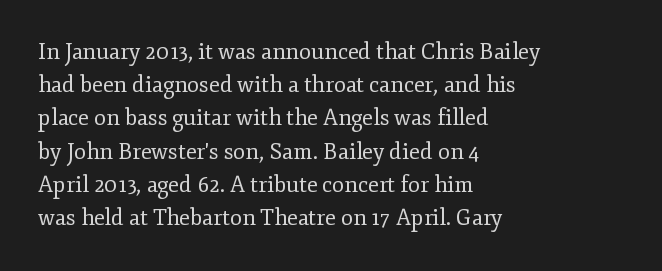
Q: Is the text bold? A: No.
Q: Is the text italic (slanted)? A: No, it is upright.
Q: Is the text underlined? A: No.
Q: How is the paragraph aligned? A: Left-aligned.
Q: Is the spacing between letters normal or unusually wide? A: Normal.
Q: Is the spacing between lines tight, normal or loose? A: Normal.
